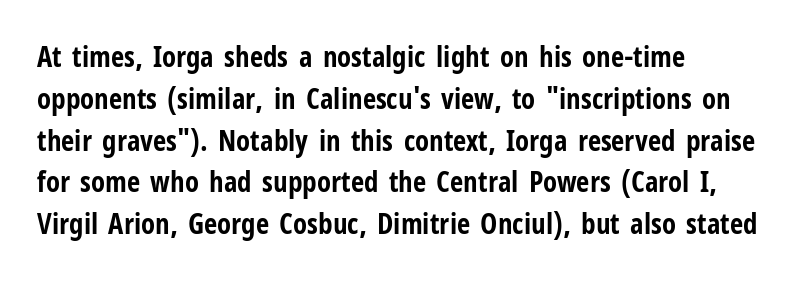
The font's upright variant was chosen for this text. Every letter is thick-stroked: bold, no question. Leading: standard. The line texture is even and compact thanks to regular tracking. These lines are rendered in a variable-pitch font.
